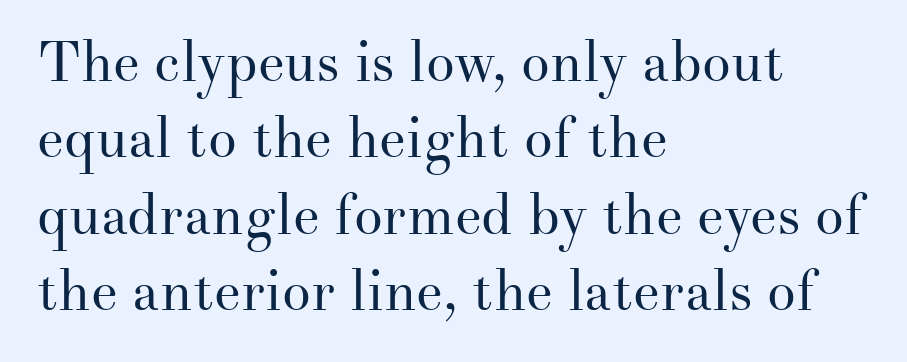
The image shows 57 px regular-weight serif type, upright; set left-aligned, normal line spacing (1.34x), normal letter spacing, not underlined; medium stroke contrast and a small x-height.
